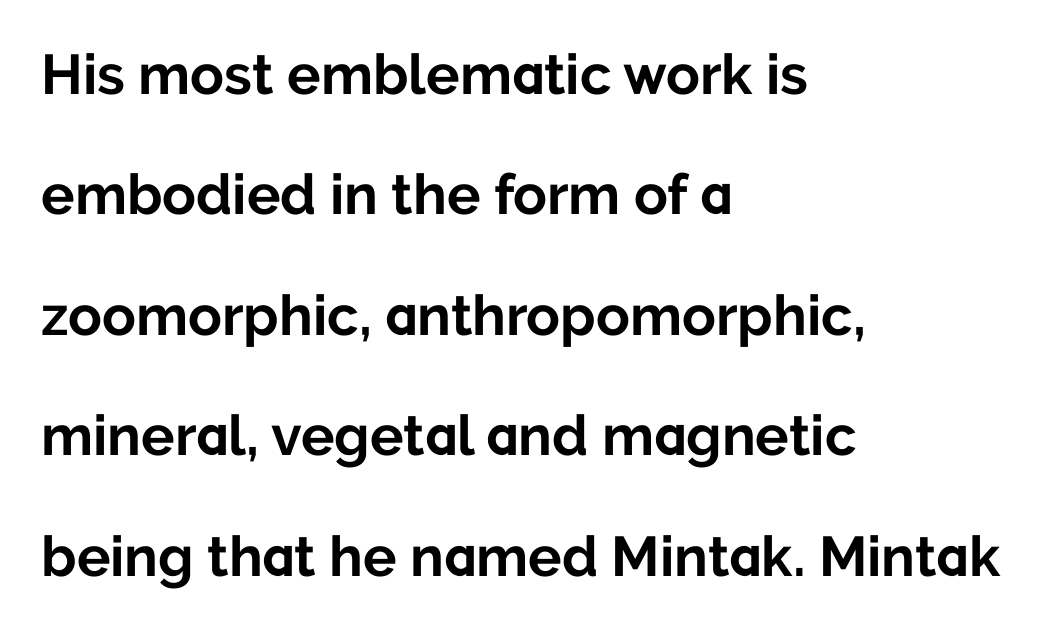
Q: Is the text bold? A: Yes.
Q: Is the text italic (slanted)? A: No, it is upright.
Q: Is the typeface a serif or a sans-serif typeface? A: Sans-serif.
Q: Is the text underlined? A: No.
Q: How is the paragraph aligned? A: Left-aligned.
Q: Is the spacing between letters normal or unusually wide? A: Normal.
Q: Is the spacing between lines tight, normal or loose? A: Loose.
Q: Width (condensed, normal, or wide)? A: Normal.
Q: Stroke contrast? A: Low.
Q: x-height? A: Medium.
Q: Monospaced? A: No.
